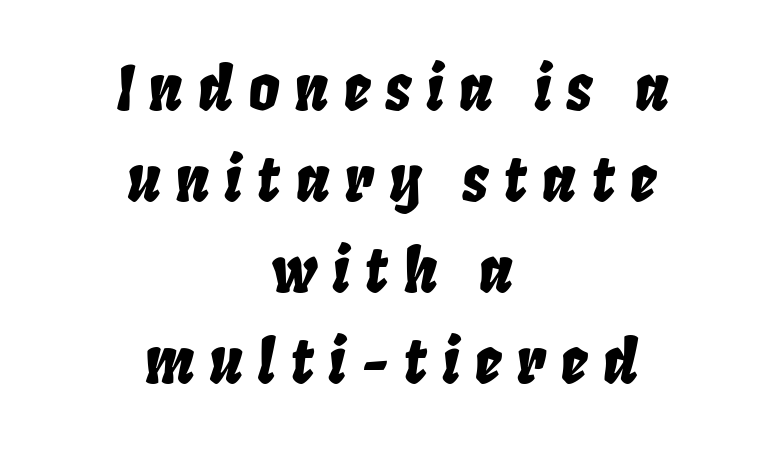
{"italic": "yes", "lean": "right", "slant_degrees": 8, "width": "condensed", "stroke_contrast": "low", "x_height": "large", "monospaced": "no", "underline": "no", "align": "center", "line_spacing": "normal", "line_spacing_ratio": 1.49, "letter_spacing": "wide", "letter_spacing_em": 0.24, "glyph_px": 61}
